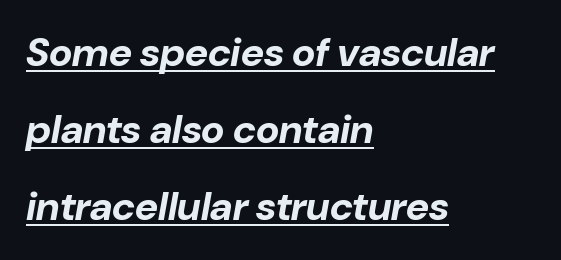
The image shows 40 px bold type, italic (leaning right); set left-aligned, loose line spacing (1.93x), normal letter spacing, underlined; low stroke contrast and a medium x-height.
